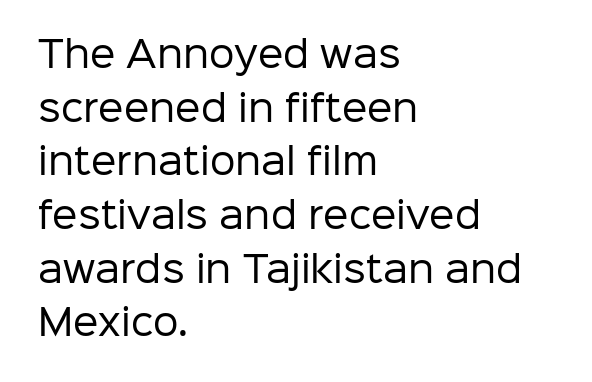
The image shows 36 px regular-weight sans-serif type, upright; set left-aligned, normal line spacing (1.49x), normal letter spacing, not underlined; low stroke contrast and a medium x-height.
